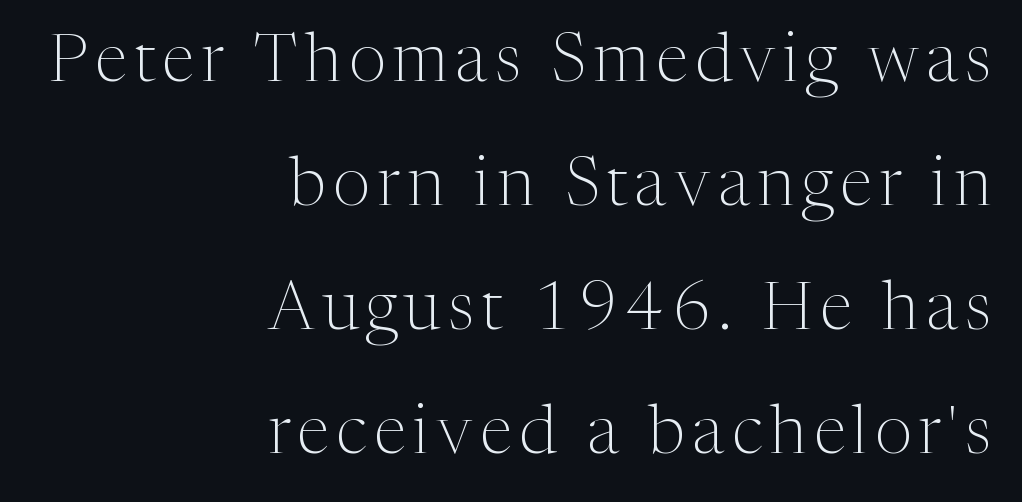
{"serif": "yes", "italic": "no", "bold": "no", "weight": "light", "width": "normal", "stroke_contrast": "medium", "x_height": "medium", "monospaced": "no", "underline": "no", "align": "right", "line_spacing_ratio": 1.85, "glyph_px": 67}
